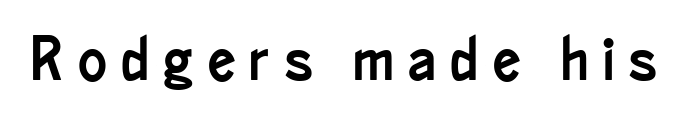
The image shows 61 px condensed sans-serif type, upright; set unusually wide letter spacing (+0.23 em), not underlined; low stroke contrast and a small x-height.
